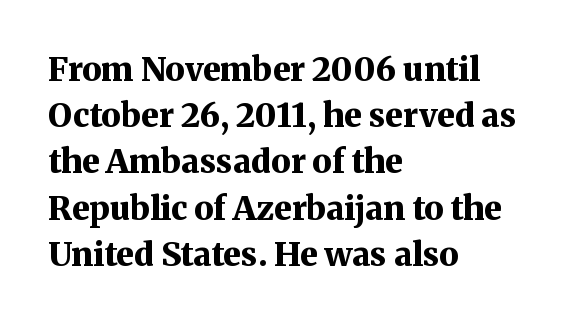
The image shows 33 px bold serif type, upright; set left-aligned, normal line spacing (1.4x), normal letter spacing, not underlined; medium stroke contrast and a medium x-height.
